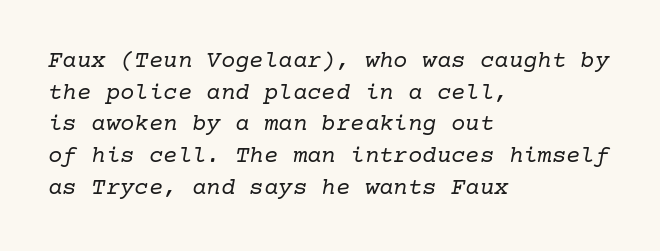
The image shows 24 px text type, italic (leaning right); set left-aligned, normal line spacing (1.32x), normal letter spacing, not underlined.
